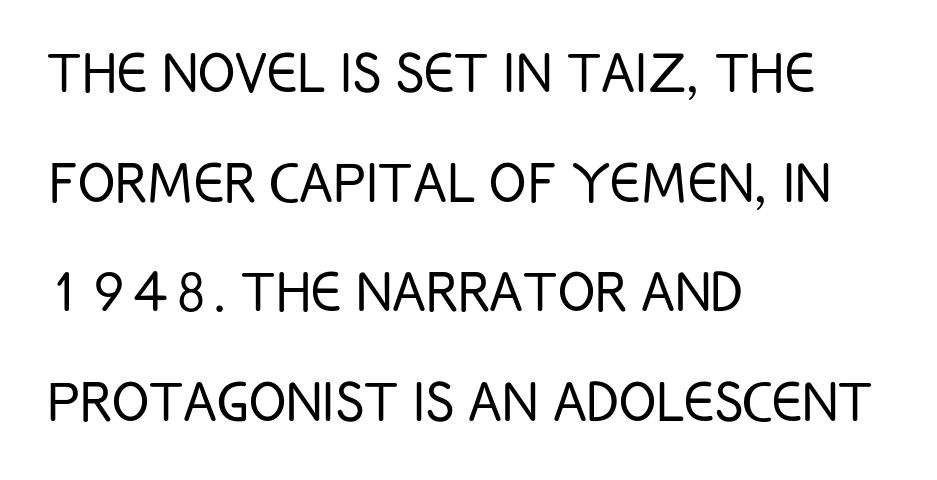
The image shows 69 px light, condensed sans-serif type, upright; set left-aligned, normal line spacing (1.59x), normal letter spacing, not underlined; low stroke contrast and a large x-height.
